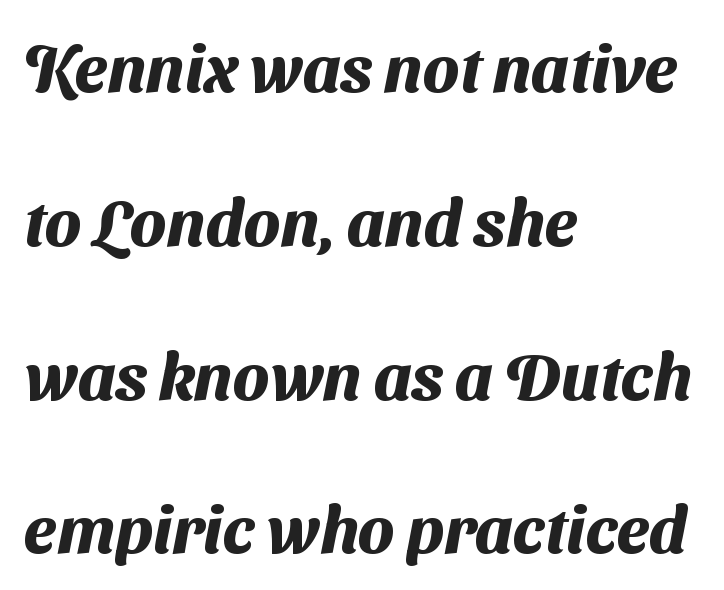
Q: Is the text bold? A: Yes.
Q: Is the typeface a serif or a sans-serif typeface? A: Sans-serif.
Q: Is the text underlined? A: No.
Q: How is the paragraph aligned? A: Left-aligned.
Q: Is the spacing between letters normal or unusually wide? A: Normal.
Q: Is the spacing between lines tight, normal or loose? A: Loose.
Q: Width (condensed, normal, or wide)? A: Normal.
Q: Stroke contrast? A: Medium.
Q: x-height? A: Medium.
Q: Monospaced? A: No.
